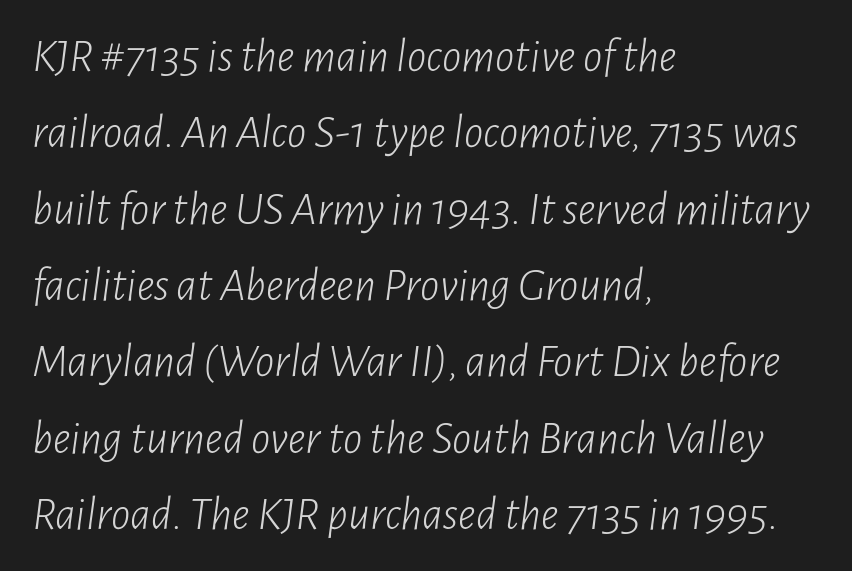
The image shows 48 px light, condensed type, italic (leaning right); set left-aligned, normal line spacing (1.59x), normal letter spacing, not underlined; low stroke contrast and a medium x-height.
